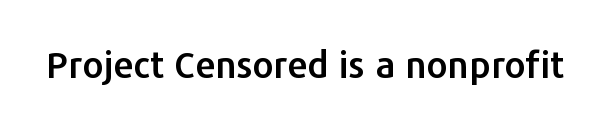
Q: Is the text italic (slanted)? A: No, it is upright.
Q: Is the typeface a serif or a sans-serif typeface? A: Sans-serif.
Q: Is the text underlined? A: No.
Q: Is the spacing between letters normal or unusually wide? A: Normal.
Q: Width (condensed, normal, or wide)? A: Normal.
Q: Stroke contrast? A: Low.
Q: x-height? A: Medium.
Q: Monospaced? A: No.
